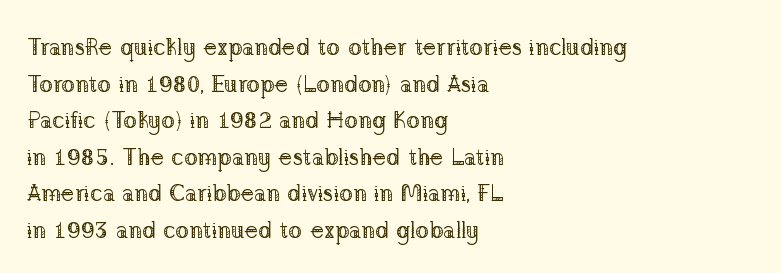
Notice how descenders clear the ascenders below comfortably — that's standard leading. Heft: none added — not bold. Posture: upright roman. The tracking reads as untouched default to a designer's eye. If you drew a ruler down the left edge, every line would touch it.
